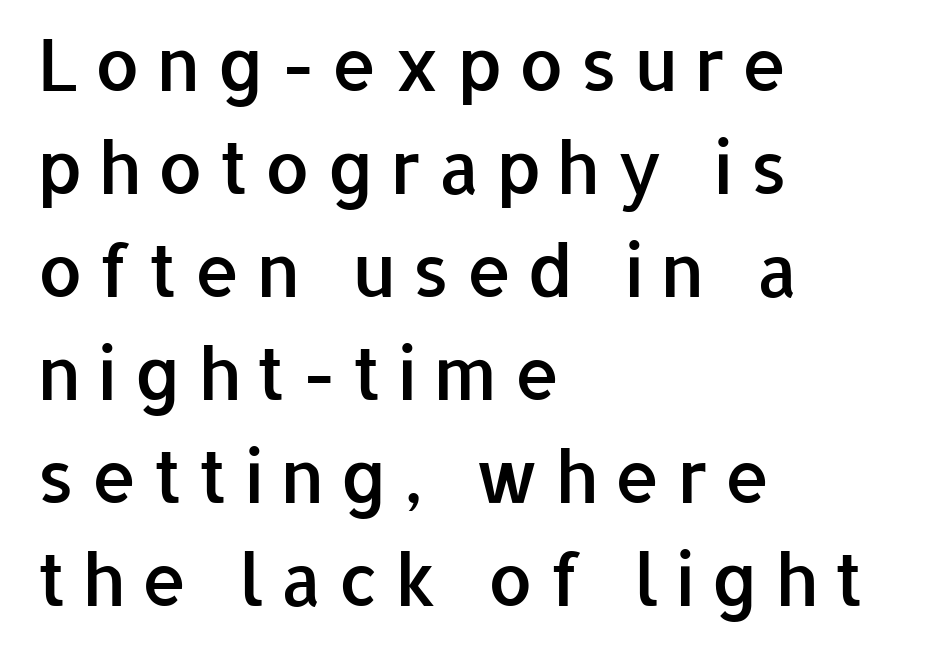
{"serif": "no", "italic": "no", "bold": "semi", "weight": "semibold", "width": "normal", "stroke_contrast": "low", "x_height": "medium", "monospaced": "no", "underline": "no", "align": "left", "line_spacing": "normal", "line_spacing_ratio": 1.43, "letter_spacing": "wide", "letter_spacing_em": 0.22, "glyph_px": 72}
